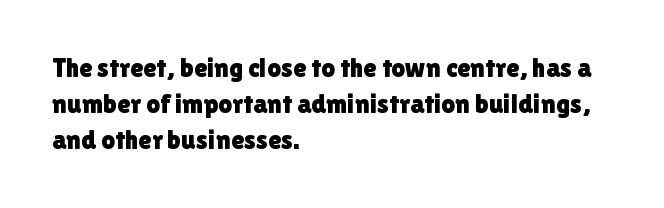
A normal amount of white space separates one row of letters from the next. Rendered with straight, roman letterforms. Rule under the text: the space is simply empty. Glyph-to-glyph distance matches everyday printed text. Horizontal alignment here is leftward, the default for most running prose.
